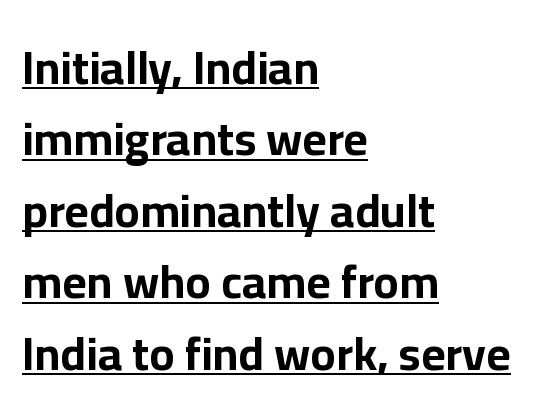
{"serif": "no", "italic": "no", "bold": "yes", "weight": "bold", "width": "normal", "stroke_contrast": "low", "x_height": "medium", "monospaced": "no", "underline": "yes", "align": "left", "line_spacing": "normal", "line_spacing_ratio": 1.52, "letter_spacing": "normal", "letter_spacing_em": 0.0, "glyph_px": 47}
